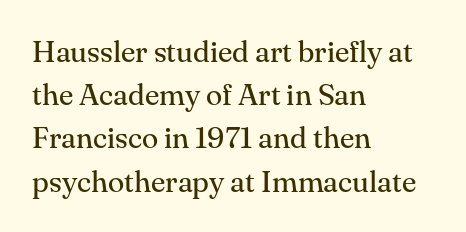
{"serif": "yes", "italic": "no", "bold": "no", "weight": "regular", "width": "normal", "stroke_contrast": "medium", "x_height": "small", "monospaced": "no", "underline": "no", "align": "left", "line_spacing": "normal", "line_spacing_ratio": 1.44, "letter_spacing": "normal", "letter_spacing_em": 0.0, "glyph_px": 30}
